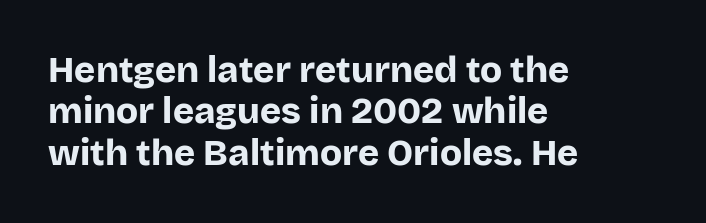
Q: Is the text bold? A: Yes.
Q: Is the text italic (slanted)? A: No, it is upright.
Q: Is the typeface a serif or a sans-serif typeface? A: Sans-serif.
Q: Is the text underlined? A: No.
Q: How is the paragraph aligned? A: Left-aligned.
Q: Is the spacing between letters normal or unusually wide? A: Normal.
Q: Is the spacing between lines tight, normal or loose? A: Tight.
Q: Width (condensed, normal, or wide)? A: Normal.
Q: Stroke contrast? A: Low.
Q: x-height? A: Large.
Q: Monospaced? A: No.
